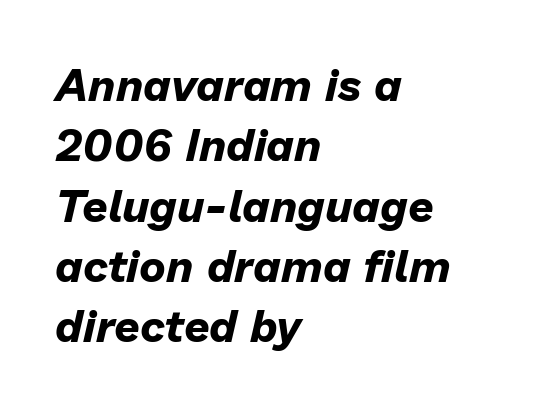
The image shows 45 px bold type, italic (leaning right); set left-aligned, normal line spacing (1.34x), normal letter spacing, not underlined; low stroke contrast and a medium x-height.
